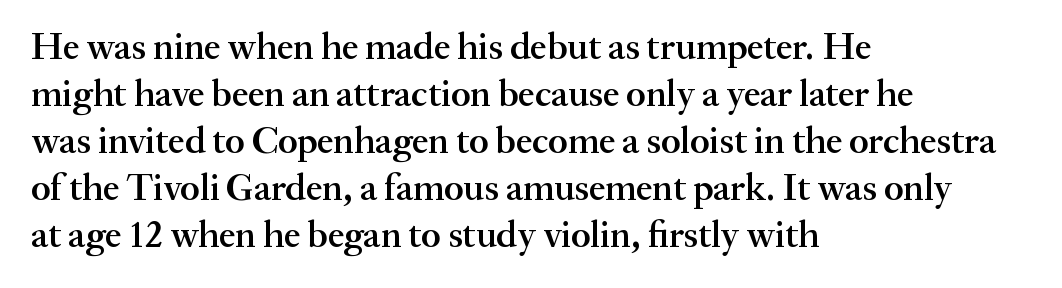
Moderately thickened strokes mark this as semibold type. The rendering keeps characters at their native spacing. The line-height multiplier appears to be the usual default. The passage shown is not underscored anywhere. These lines are rendered in a variable-pitch font.
